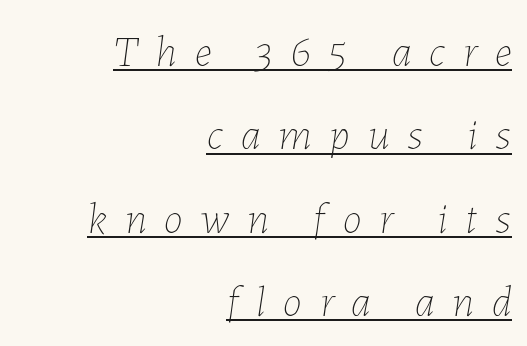
The image shows 43 px thin type, italic (leaning right); set right-aligned, loose line spacing (1.94x), unusually wide letter spacing (+0.42 em), underlined; low stroke contrast and a medium x-height.
